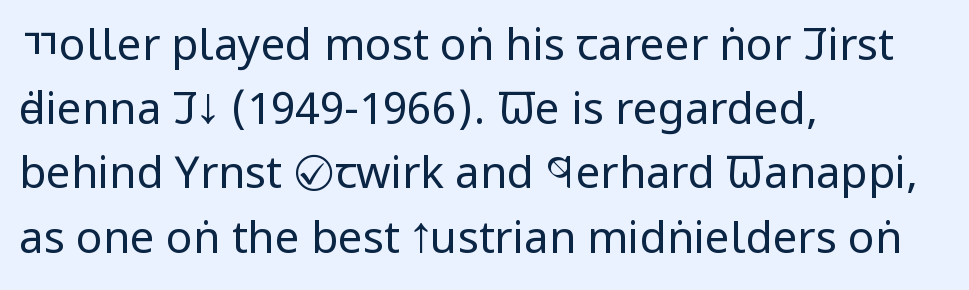
The image shows 44 px regular-weight, condensed sans-serif type, upright; set left-aligned, normal line spacing (1.46x), normal letter spacing, not underlined; low stroke contrast and a large x-height.
